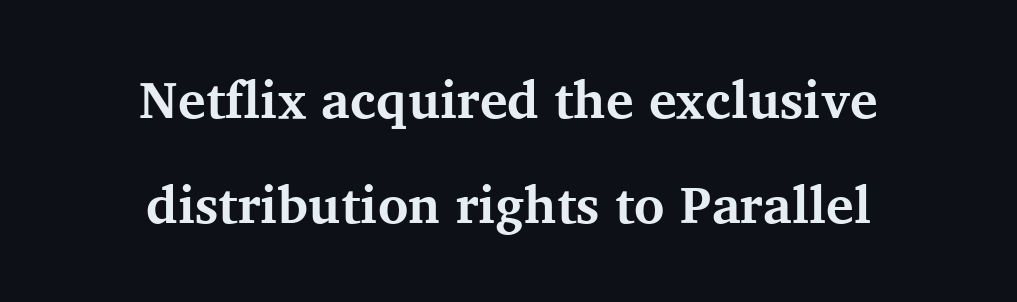
The letters are bold, with thick, heavy strokes. A typesetter would label this face a serif. Tracking value appears to be zero — textbook default spacing. The paragraph shown floats in the horizontal middle. You could fit nearly another row in the gap between these rows. No word sits above an underline.
